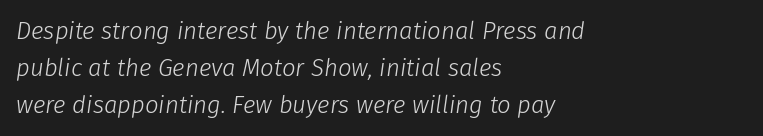
The image shows 24 px text type, italic (leaning right); set left-aligned, normal line spacing (1.54x), normal letter spacing, not underlined.
